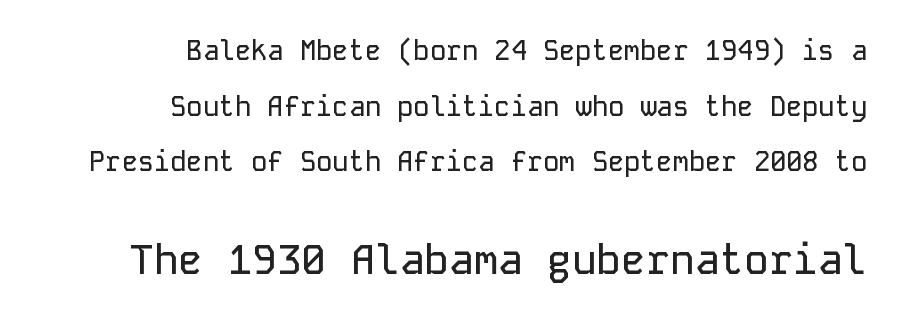
Q: Is the text italic (slanted)? A: No, it is upright.
Q: Is the typeface a serif or a sans-serif typeface? A: Sans-serif.
Q: Is the text underlined? A: No.
Q: How is the paragraph aligned? A: Right-aligned.
Q: Is the spacing between letters normal or unusually wide? A: Normal.
Q: Is the spacing between lines tight, normal or loose? A: Loose.
Q: Which block of text is set in a larger size, the first (top) or the second (bottom)? A: The second (bottom) one.
Q: Width (condensed, normal, or wide)? A: Normal.
Q: Stroke contrast? A: Low.
Q: x-height? A: Medium.
Q: Monospaced? A: Yes.
